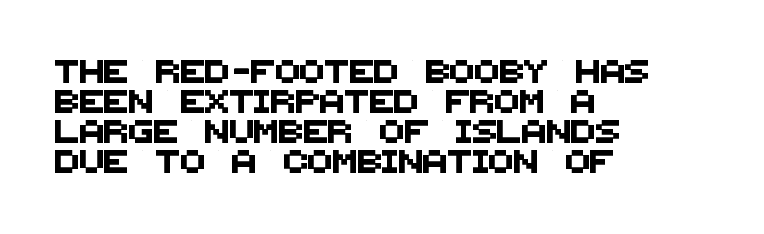
The image shows 23 px text type; set left-aligned, normal line spacing (1.3x), normal letter spacing, not underlined.
